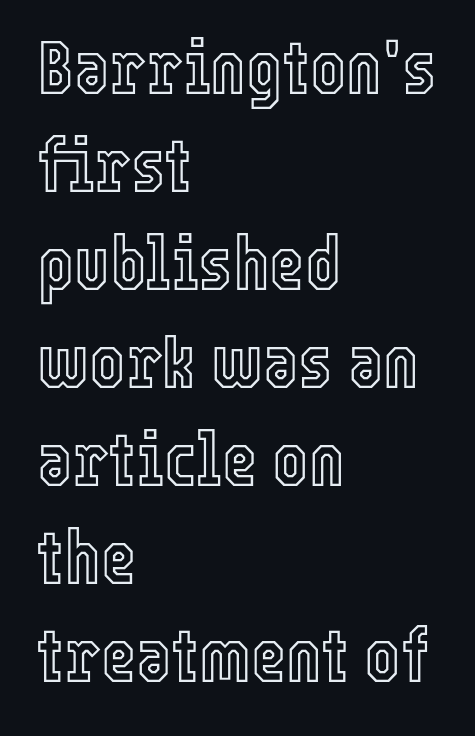
Q: Is the text italic (slanted)? A: No, it is upright.
Q: Is the text underlined? A: No.
Q: How is the paragraph aligned? A: Left-aligned.
Q: Is the spacing between letters normal or unusually wide? A: Normal.
Q: Is the spacing between lines tight, normal or loose? A: Normal.
Q: Width (condensed, normal, or wide)? A: Condensed.
Q: x-height? A: Medium.
Q: Monospaced? A: No.
